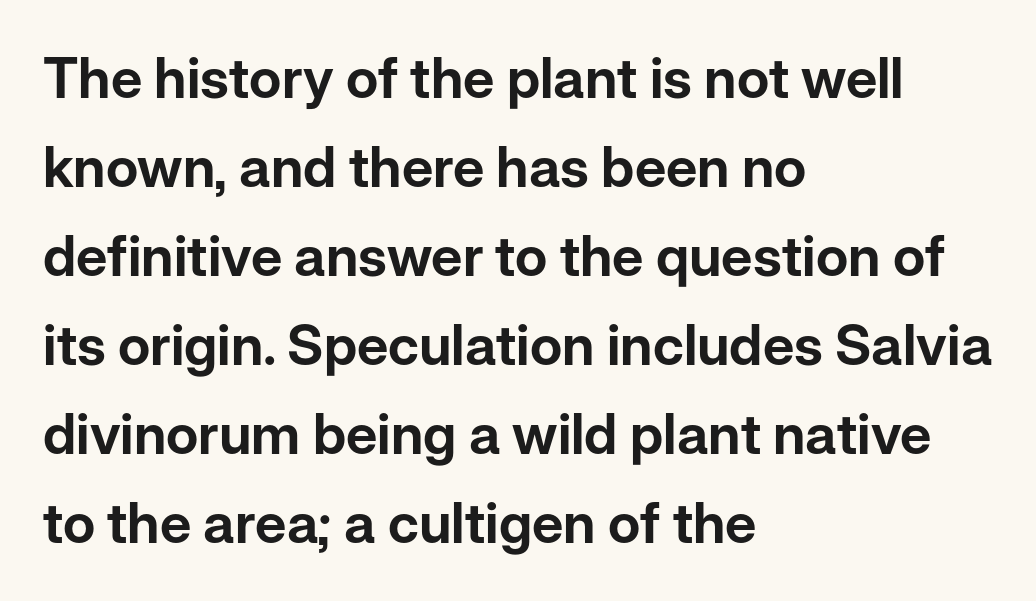
The rows are spaced the way most documents space them. Beneath every word, the page is bare. Is there any slant? The stems are plumb. Do the characters align in a grid? No, the font is proportional. In CSS terms this would be text-align: left. A sans-serif font was chosen for this passage.
